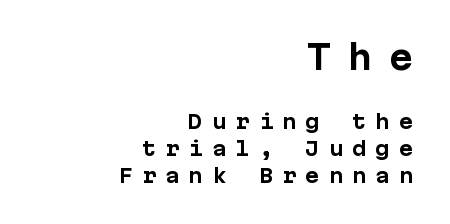
If you drew a line through each stem, it would be perfectly vertical. Typesetter's note — upper block bumped up in size, lower block left smaller. The ragged edge is on the left, which tells us the setting is flush right. Plain, unruled lines of type.
